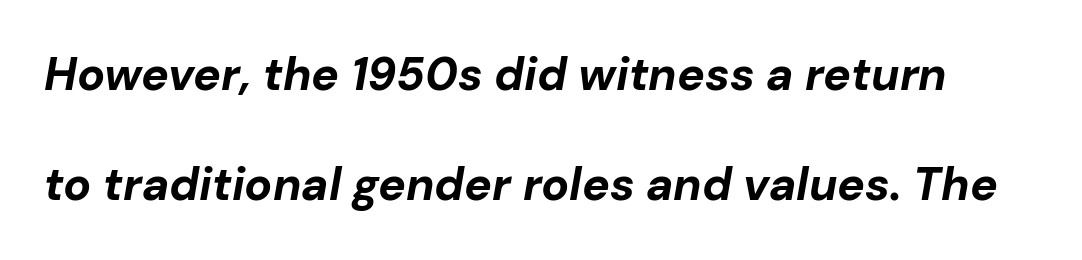
Q: Is the text bold? A: Yes.
Q: Is the text italic (slanted)? A: Yes, it leans right by about 10 degrees.
Q: Is the text underlined? A: No.
Q: Is the spacing between letters normal or unusually wide? A: Normal.
Q: Is the spacing between lines tight, normal or loose? A: Loose.
Q: Width (condensed, normal, or wide)? A: Normal.
Q: Stroke contrast? A: Low.
Q: x-height? A: Medium.
Q: Monospaced? A: No.
